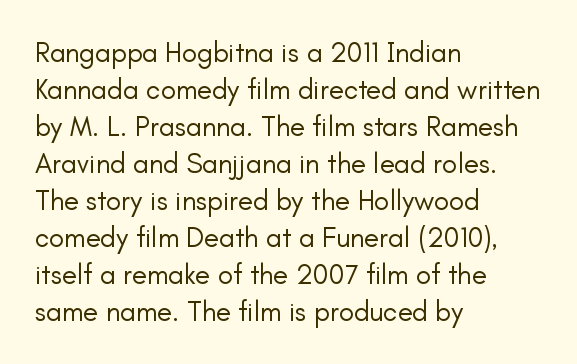
Q: Is the text bold? A: No.
Q: Is the text italic (slanted)? A: No, it is upright.
Q: Is the typeface a serif or a sans-serif typeface? A: Sans-serif.
Q: Is the text underlined? A: No.
Q: How is the paragraph aligned? A: Left-aligned.
Q: Is the spacing between letters normal or unusually wide? A: Normal.
Q: Is the spacing between lines tight, normal or loose? A: Normal.
Q: Width (condensed, normal, or wide)? A: Normal.
Q: Stroke contrast? A: Low.
Q: x-height? A: Small.
Q: Monospaced? A: No.
